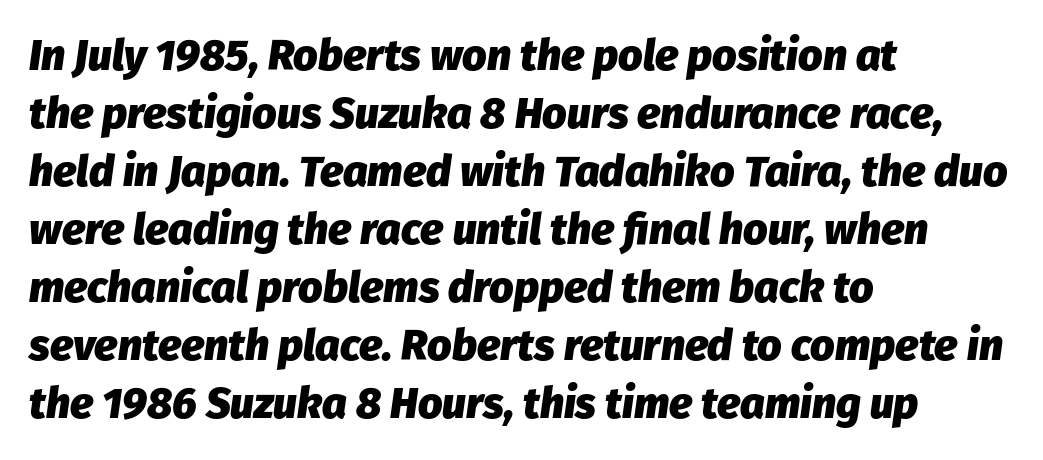
This sample has the flowing, uneven cadence of proportional lettering. Plain, unruled lines of type. These lines are set flush left with a ragged right edge. Line spacing here is normal.
